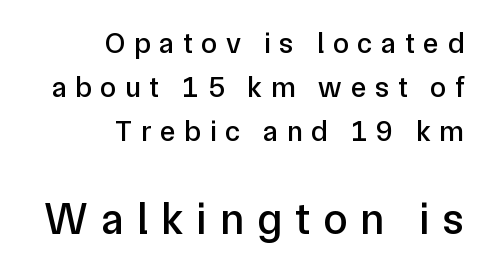
The image shows 44 px sans-serif type, upright; set right-aligned, normal line spacing (1.51x), unusually wide letter spacing (+0.3 em), not underlined; the second (bottom) block is 1.52x larger; low stroke contrast and a medium x-height.
